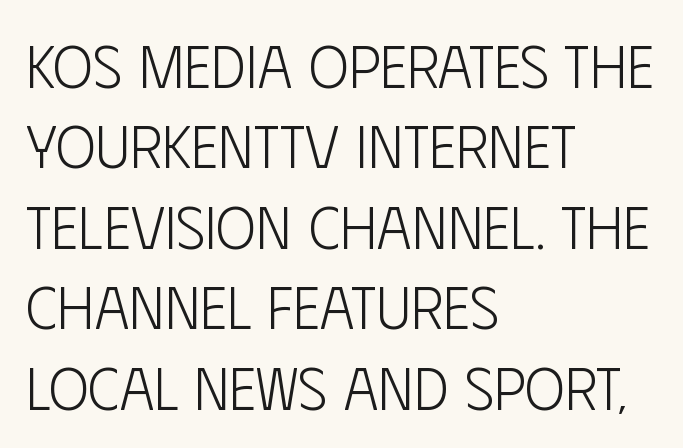
Q: Is the text bold? A: No.
Q: Is the text italic (slanted)? A: No, it is upright.
Q: Is the typeface a serif or a sans-serif typeface? A: Sans-serif.
Q: Is the text underlined? A: No.
Q: How is the paragraph aligned? A: Left-aligned.
Q: Is the spacing between letters normal or unusually wide? A: Normal.
Q: Is the spacing between lines tight, normal or loose? A: Normal.
Q: Width (condensed, normal, or wide)? A: Condensed.
Q: Stroke contrast? A: Low.
Q: x-height? A: Large.
Q: Monospaced? A: No.
